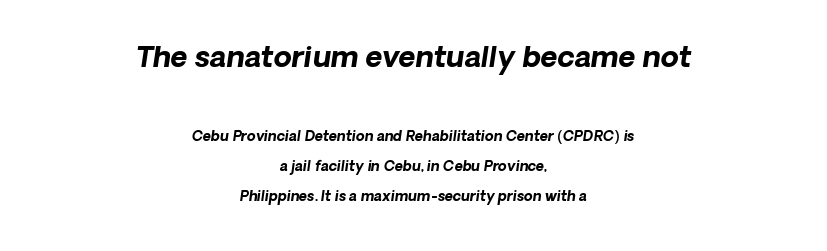
The face used here is proportionally spaced, like ordinary book or web type. The vertical gap from one line to the next is large. The initial chunk of copy outweighs the following chunk in type size. Between one letter and the next there's only the usual sliver of space. Is the type bold? Yes — the strokes are clearly thick and heavy. Quick note: italic.
